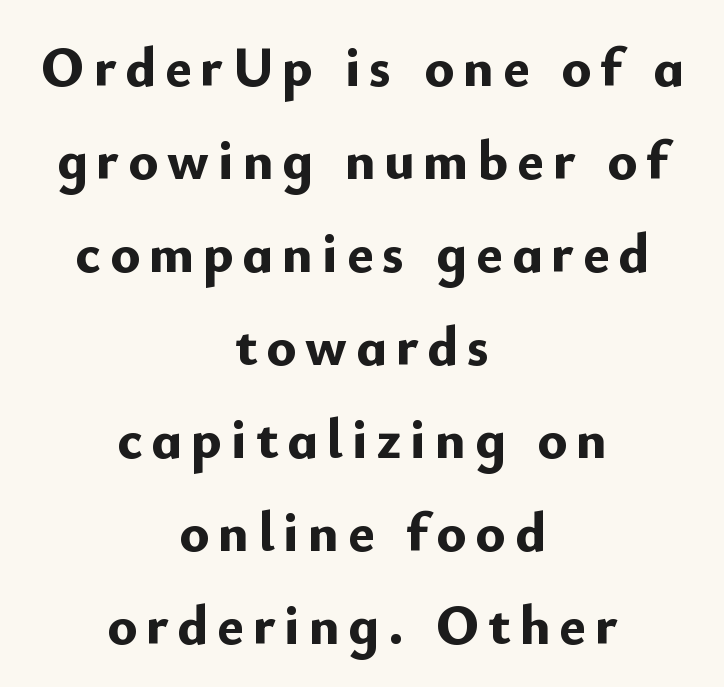
The image shows 56 px bold sans-serif type, upright; set centered, normal line spacing (1.66x), not underlined; low stroke contrast and a small x-height.
